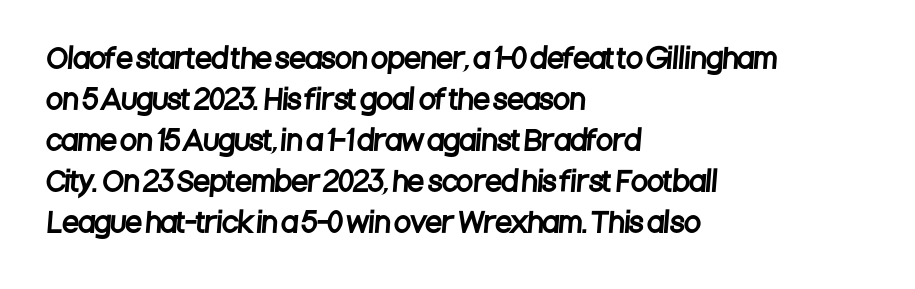
Q: Is the text underlined? A: No.
Q: How is the paragraph aligned? A: Left-aligned.
Q: Is the spacing between letters normal or unusually wide? A: Normal.
Q: Is the spacing between lines tight, normal or loose? A: Normal.
